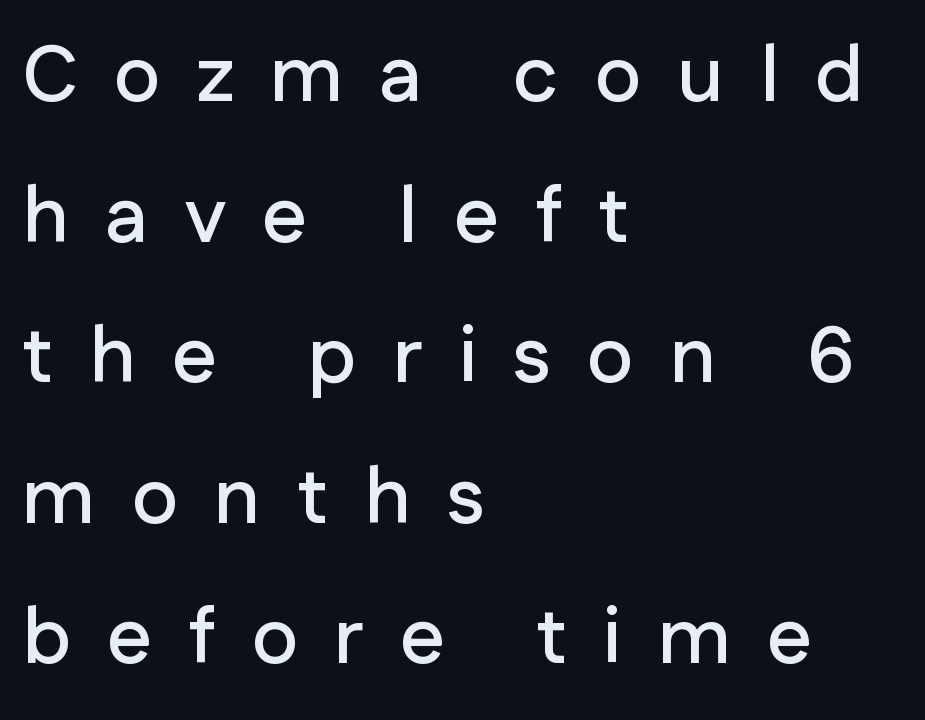
{"serif": "no", "italic": "no", "width": "normal", "stroke_contrast": "low", "x_height": "medium", "monospaced": "no", "underline": "no", "align": "left", "line_spacing_ratio": 1.78, "letter_spacing": "wide", "letter_spacing_em": 0.46, "glyph_px": 79}
